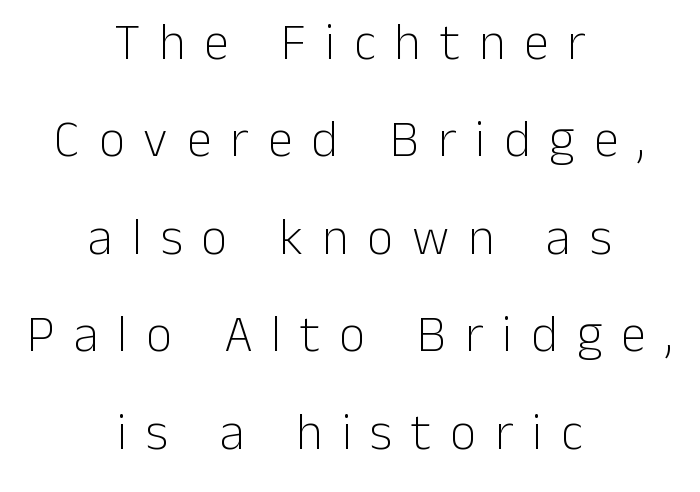
{"serif": "no", "italic": "no", "bold": "no", "weight": "light", "width": "normal", "stroke_contrast": "low", "x_height": "medium", "monospaced": "no", "underline": "no", "align": "center", "line_spacing": "loose", "line_spacing_ratio": 1.91, "letter_spacing": "wide", "letter_spacing_em": 0.37, "glyph_px": 51}
